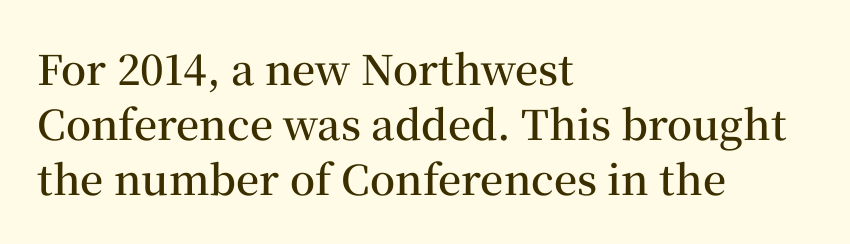
The image shows 41 px semibold serif type, upright; set left-aligned, normal line spacing (1.34x), normal letter spacing, not underlined; medium stroke contrast and a medium x-height.
